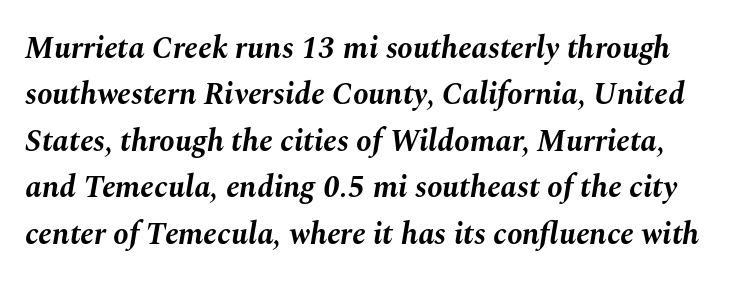
The rendering uses a bold face; every stroke is thick and dark. You could call the tracking neutral — neither tight nor loose. The glyphs are unaccompanied by any horizontal stroke below them. Compared with ordinary roman type, these characters are visibly tilted.
